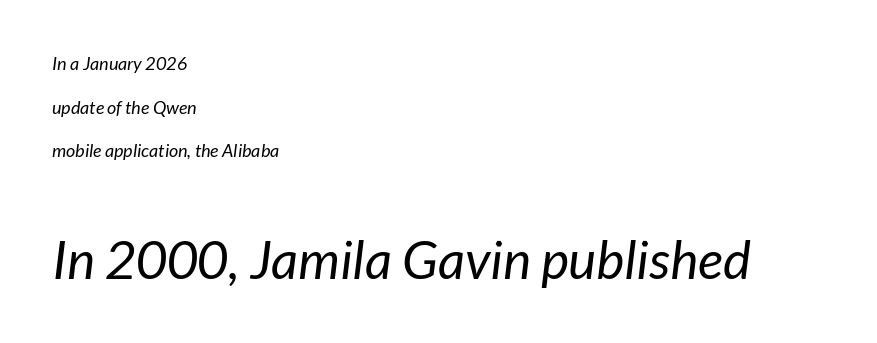
The image shows 53 px regular-weight type, italic (leaning right); set left-aligned, loose line spacing (2.43x), normal letter spacing, not underlined; the second (bottom) block is 2.94x larger; low stroke contrast and a medium x-height.
